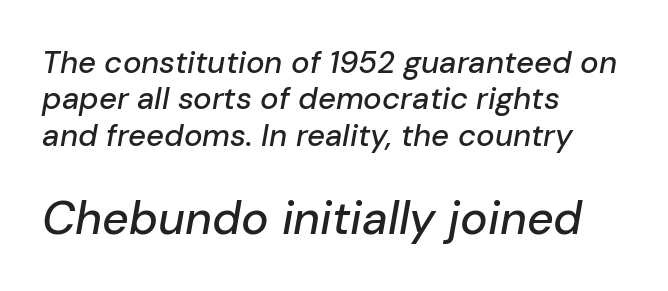
The image shows 46 px text type, italic (leaning right); set left-aligned, line spacing 1.17x, normal letter spacing, not underlined; the second (bottom) block is 1.48x larger; low stroke contrast and a medium x-height.
